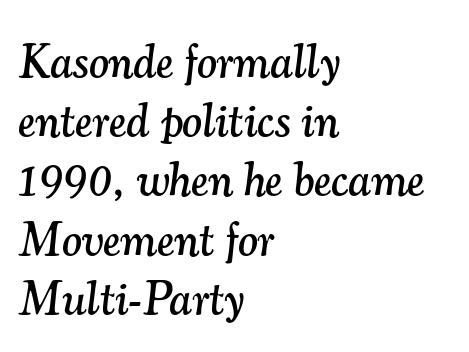
This rendering employs a face with finishing strokes, i.e., a serif. The passage is arranged the way most books set body copy — flush left. Leading: standard. You could not count columns in this text — the font is proportionally spaced. The face used here has a pronounced slope to its letters.
